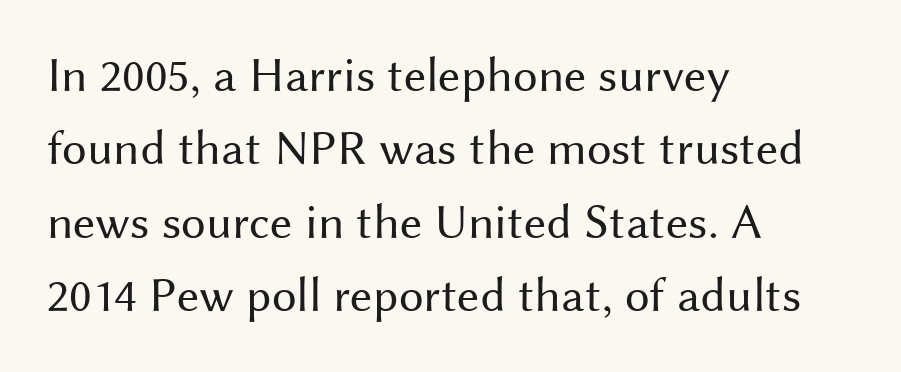
Q: Is the text bold? A: No.
Q: Is the text italic (slanted)? A: No, it is upright.
Q: Is the typeface a serif or a sans-serif typeface? A: Sans-serif.
Q: Is the text underlined? A: No.
Q: How is the paragraph aligned? A: Left-aligned.
Q: Is the spacing between letters normal or unusually wide? A: Normal.
Q: Is the spacing between lines tight, normal or loose? A: Normal.
Q: Width (condensed, normal, or wide)? A: Normal.
Q: Stroke contrast? A: Medium.
Q: x-height? A: Medium.
Q: Monospaced? A: No.
